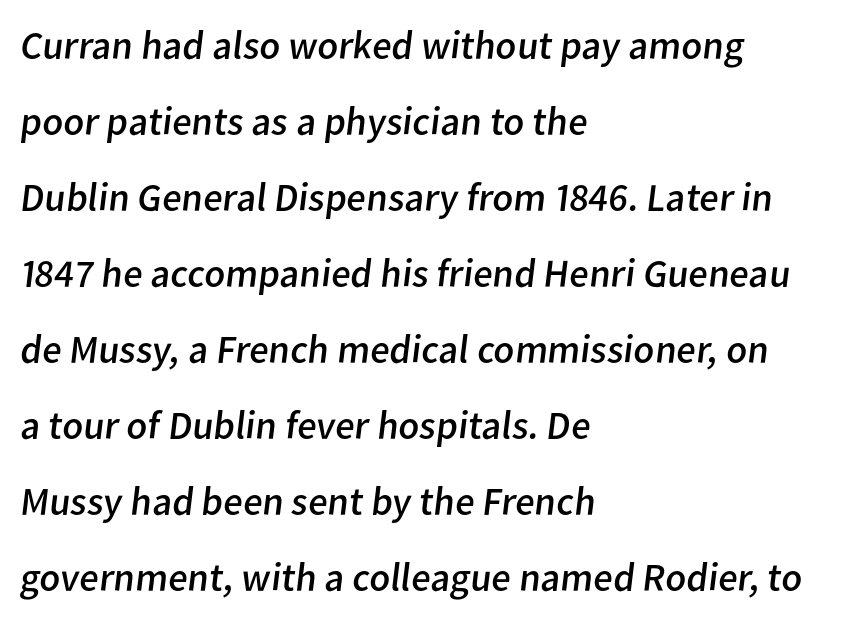
The image shows 40 px regular-weight sans-serif type; set left-aligned, loose line spacing (1.9x), normal letter spacing, not underlined; low stroke contrast and a medium x-height.
